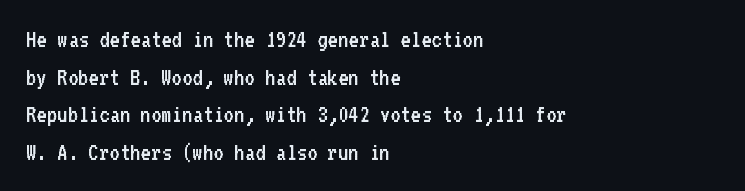
Q: Is the text bold? A: No.
Q: Is the text italic (slanted)? A: No, it is upright.
Q: Is the text underlined? A: No.
Q: How is the paragraph aligned? A: Left-aligned.
Q: Is the spacing between letters normal or unusually wide? A: Normal.
Q: Is the spacing between lines tight, normal or loose? A: Normal.
